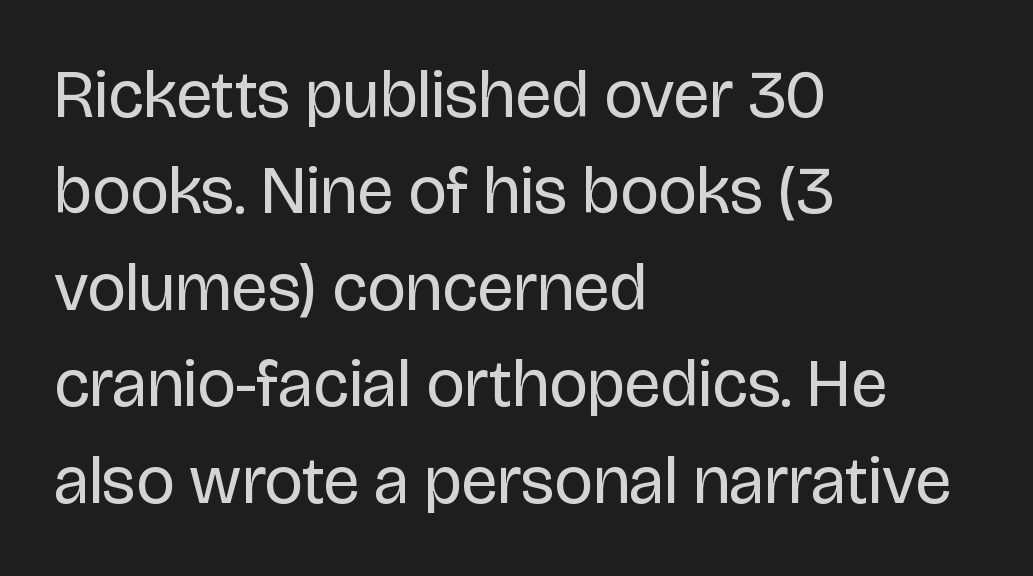
{"serif": "no", "italic": "no", "bold": "no", "weight": "regular", "width": "normal", "stroke_contrast": "low", "x_height": "large", "monospaced": "no", "underline": "no", "align": "left", "line_spacing": "normal", "line_spacing_ratio": 1.44, "letter_spacing": "normal", "letter_spacing_em": 0.0, "glyph_px": 67}
